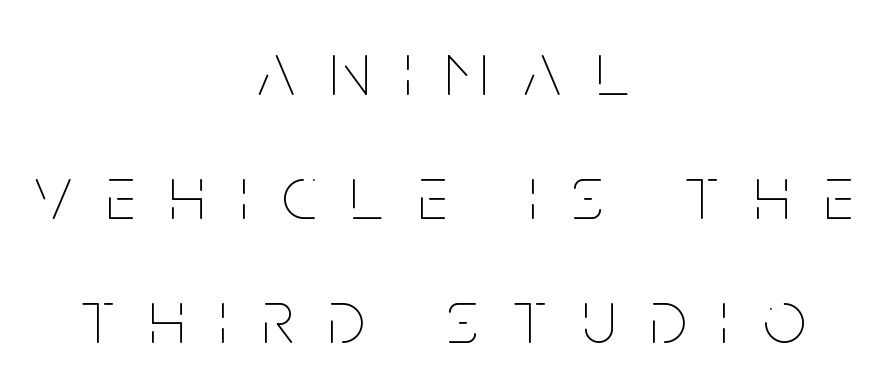
Q: Is the text bold? A: No.
Q: Is the text italic (slanted)? A: No, it is upright.
Q: Is the text underlined? A: No.
Q: How is the paragraph aligned? A: Centered.
Q: Is the spacing between letters normal or unusually wide? A: Unusually wide.
Q: Is the spacing between lines tight, normal or loose? A: Normal.
Q: Width (condensed, normal, or wide)? A: Condensed.
Q: Stroke contrast? A: Low.
Q: x-height? A: Large.
Q: Monospaced? A: No.
